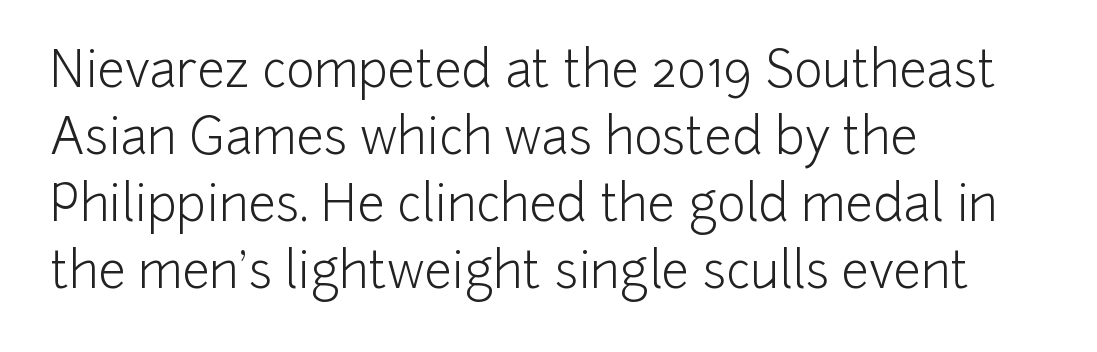
The rendering uses natural spacing where letterforms have individual widths. The rendering shows plain stroke endings on the letterforms — a sans-serif design. Every row of glyphs begins at an identical x-position on the left. The weight would be labelled regular, book, light, or lighter still.
